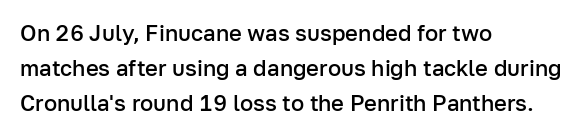
Q: Is the text bold? A: Semi-bold.
Q: Is the text italic (slanted)? A: No, it is upright.
Q: Is the text underlined? A: No.
Q: How is the paragraph aligned? A: Left-aligned.
Q: Is the spacing between letters normal or unusually wide? A: Normal.
Q: Is the spacing between lines tight, normal or loose? A: Normal.
